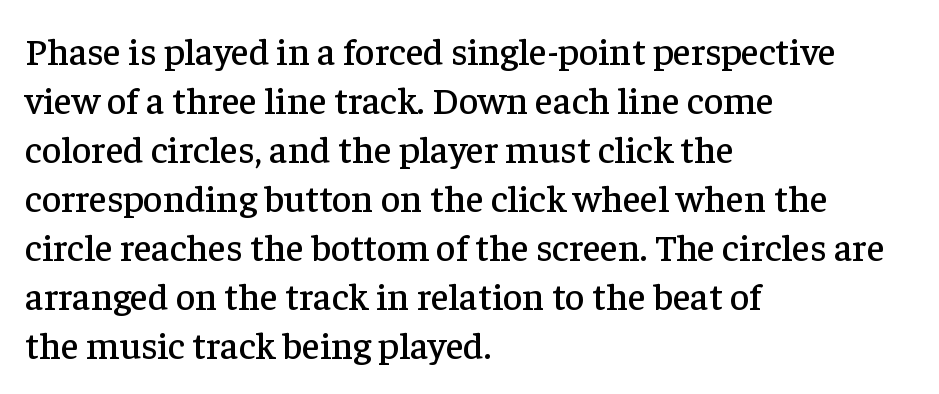
The image shows 38 px serif type, upright; set left-aligned, normal line spacing (1.29x), normal letter spacing, not underlined; low stroke contrast and a medium x-height.
